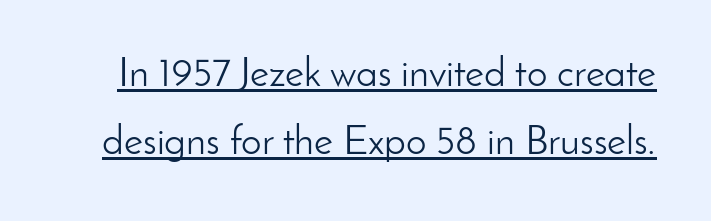
The image shows 41 px light sans-serif type, upright; set normal line spacing (1.67x), normal letter spacing, underlined; low stroke contrast and a small x-height.
